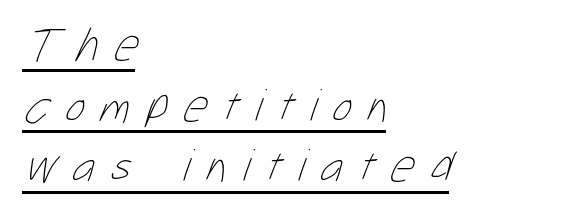
{"bold": "no", "weight": "thin", "width": "condensed", "stroke_contrast": "low", "x_height": "medium", "monospaced": "no", "underline": "yes", "align": "left", "line_spacing": "normal", "line_spacing_ratio": 1.29, "letter_spacing": "wide", "letter_spacing_em": 0.33, "glyph_px": 47}
